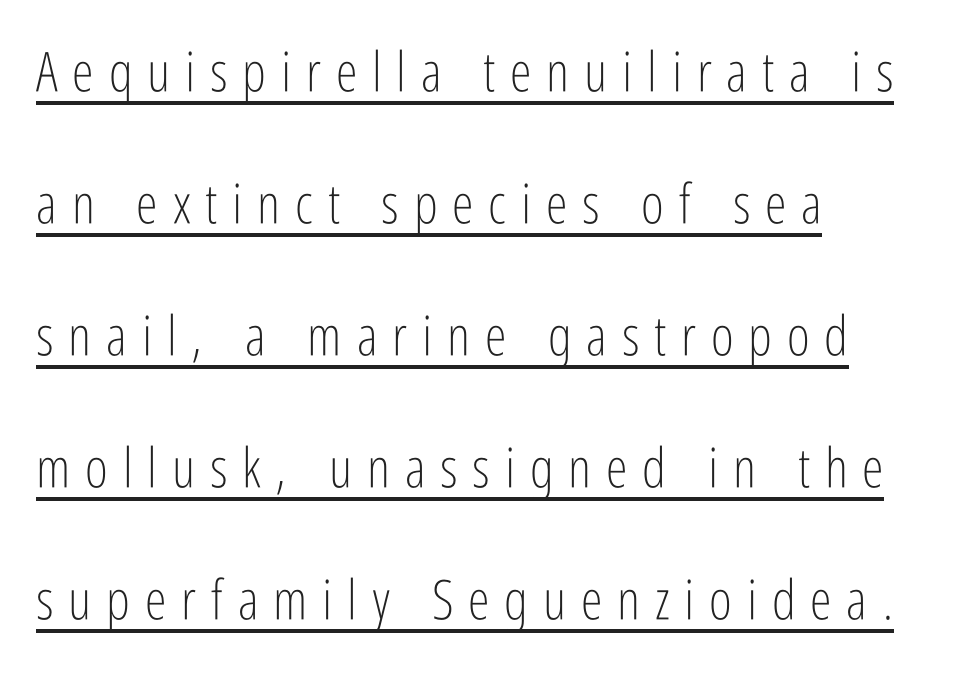
Q: Is the text bold? A: No.
Q: Is the text italic (slanted)? A: No, it is upright.
Q: Is the typeface a serif or a sans-serif typeface? A: Sans-serif.
Q: Is the text underlined? A: Yes.
Q: How is the paragraph aligned? A: Left-aligned.
Q: Is the spacing between letters normal or unusually wide? A: Unusually wide.
Q: Is the spacing between lines tight, normal or loose? A: Loose.
Q: Width (condensed, normal, or wide)? A: Condensed.
Q: Stroke contrast? A: Low.
Q: x-height? A: Medium.
Q: Monospaced? A: No.
